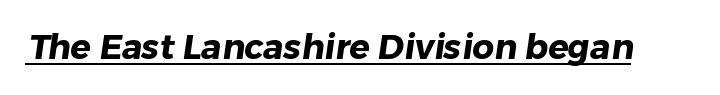
Glyph-to-glyph distance matches everyday printed text. This is heavy type, rendered in bold. Underlining? Definitely there. Spacing verdict: proportional, widths tailored to each character. No feet cap the strokes, marking this as sans-serif type.
